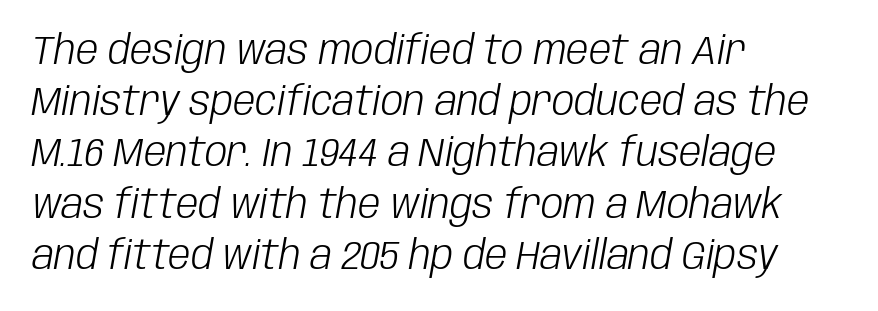
Q: Is the text bold? A: No.
Q: Is the text italic (slanted)? A: Yes, it leans right by about 10 degrees.
Q: Is the text underlined? A: No.
Q: How is the paragraph aligned? A: Left-aligned.
Q: Is the spacing between letters normal or unusually wide? A: Normal.
Q: Is the spacing between lines tight, normal or loose? A: Normal.
Q: Width (condensed, normal, or wide)? A: Condensed.
Q: Stroke contrast? A: Low.
Q: x-height? A: Large.
Q: Monospaced? A: No.
